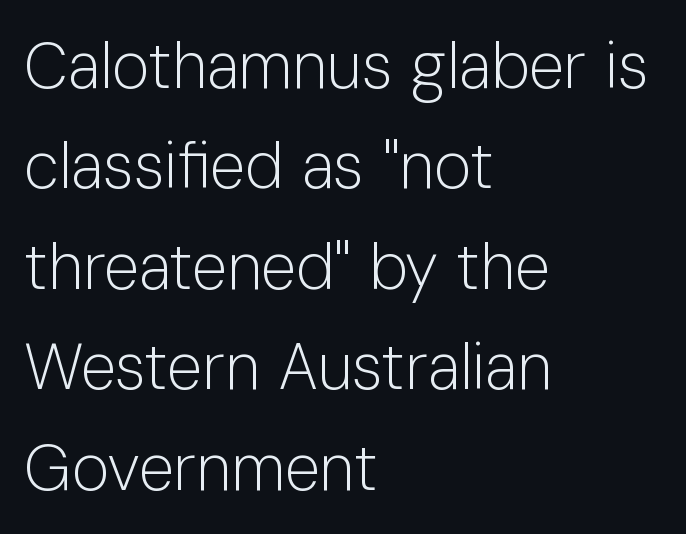
Q: Is the text bold? A: No.
Q: Is the text italic (slanted)? A: No, it is upright.
Q: Is the typeface a serif or a sans-serif typeface? A: Sans-serif.
Q: Is the text underlined? A: No.
Q: How is the paragraph aligned? A: Left-aligned.
Q: Is the spacing between letters normal or unusually wide? A: Normal.
Q: Is the spacing between lines tight, normal or loose? A: Normal.
Q: Width (condensed, normal, or wide)? A: Normal.
Q: Stroke contrast? A: Low.
Q: x-height? A: Medium.
Q: Monospaced? A: No.
